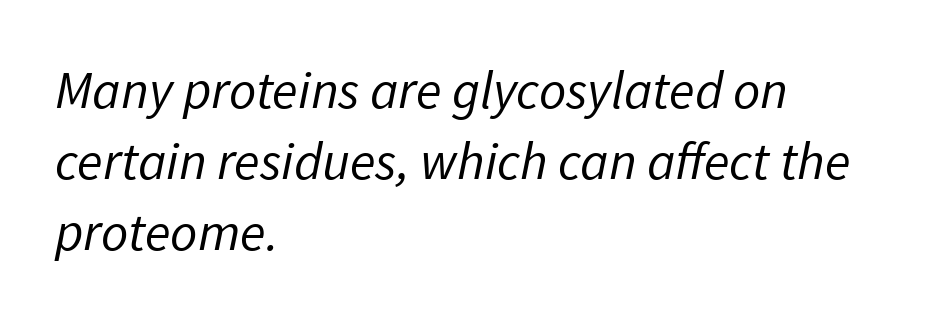
{"serif": "no", "bold": "no", "weight": "regular", "width": "normal", "stroke_contrast": "low", "x_height": "medium", "monospaced": "no", "underline": "no", "align": "left", "line_spacing": "normal", "line_spacing_ratio": 1.34, "letter_spacing": "normal", "letter_spacing_em": 0.0, "glyph_px": 53}
